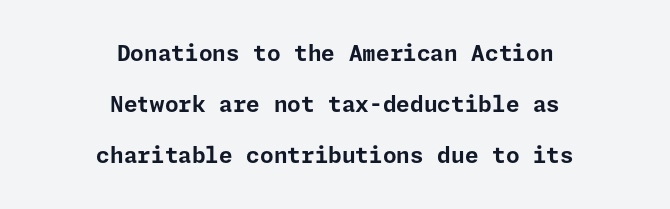
The image shows 22 px bold type, upright; set centered, loose line spacing (2.32x), normal letter spacing, not underlined.
